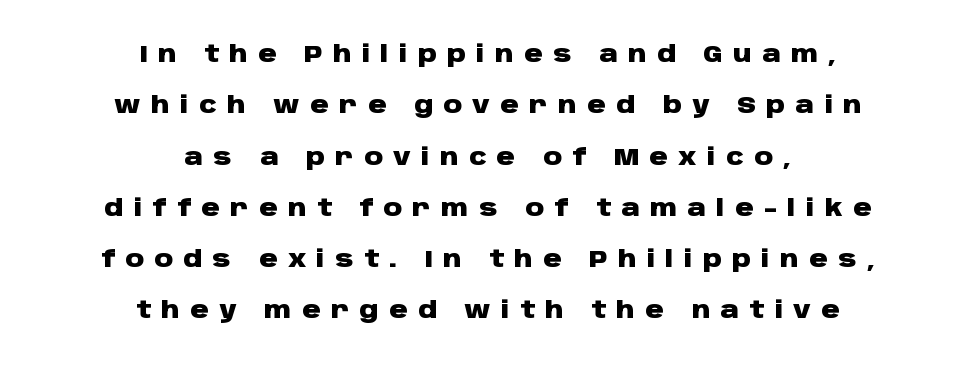
The image shows 23 px bold type, upright; set centered, loose line spacing (2.23x), unusually wide letter spacing (+0.45 em), not underlined.
